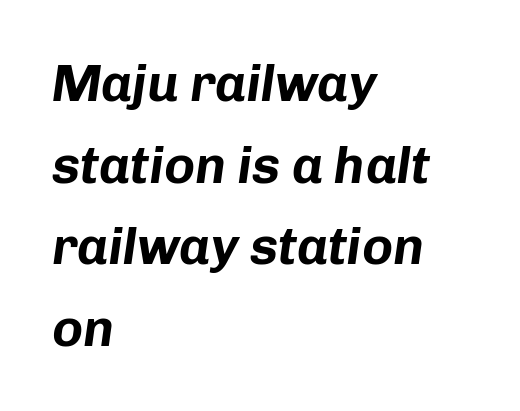
{"italic": "yes", "lean": "right", "slant_degrees": 8, "bold": "yes", "weight": "bold", "width": "normal", "stroke_contrast": "low", "x_height": "medium", "monospaced": "no", "underline": "no", "align": "left", "line_spacing": "normal", "line_spacing_ratio": 1.57, "letter_spacing": "normal", "letter_spacing_em": 0.0, "glyph_px": 52}
